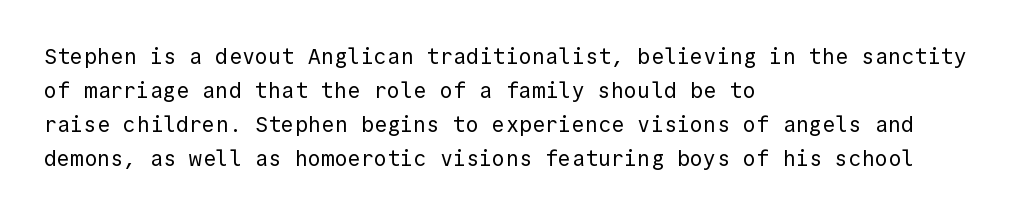
{"italic": "no", "bold": "no", "underline": "no", "align": "left", "line_spacing": "normal", "line_spacing_ratio": 1.54, "letter_spacing": "normal", "letter_spacing_em": 0.0, "glyph_px": 22}
